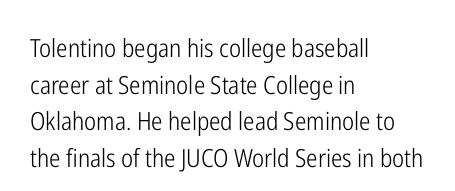
{"italic": "no", "bold": "no", "underline": "no", "align": "left", "line_spacing": "normal", "line_spacing_ratio": 1.47, "letter_spacing": "normal", "letter_spacing_em": 0.0, "glyph_px": 25}
